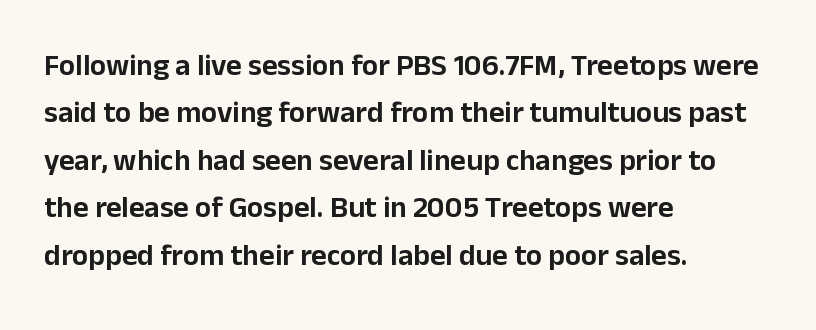
Descenders hang freely into open space. The letters advance in unequal steps, a hallmark of proportional type. A typesetter would call this leading conventional body-copy spacing. Style check: upright.
